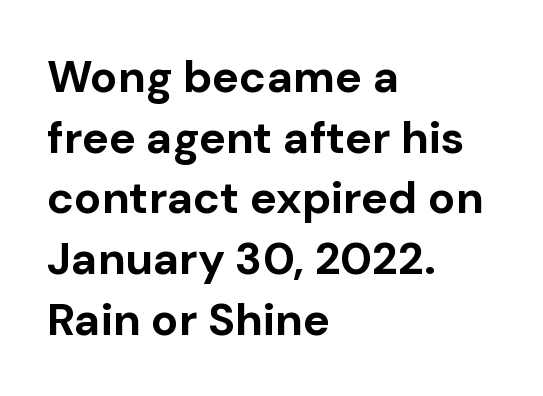
The specimen reads as upright at a glance. Clear beneath every line of the passage. The typeface chosen for these lines omits serifs. Notice how descenders clear the ascenders below comfortably — that's standard leading.
